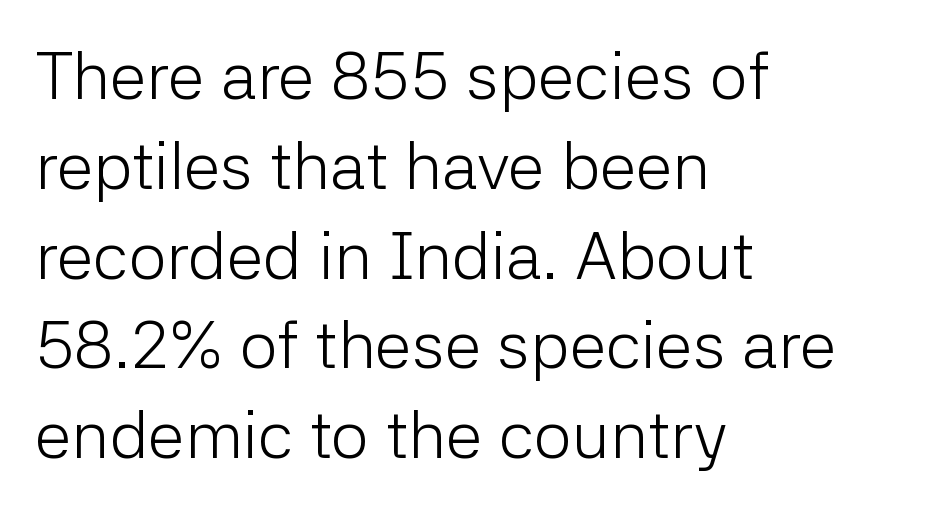
Q: Is the text bold? A: No.
Q: Is the text italic (slanted)? A: No, it is upright.
Q: Is the typeface a serif or a sans-serif typeface? A: Sans-serif.
Q: Is the text underlined? A: No.
Q: How is the paragraph aligned? A: Left-aligned.
Q: Is the spacing between letters normal or unusually wide? A: Normal.
Q: Is the spacing between lines tight, normal or loose? A: Normal.
Q: Width (condensed, normal, or wide)? A: Normal.
Q: Stroke contrast? A: Low.
Q: x-height? A: Medium.
Q: Monospaced? A: No.
